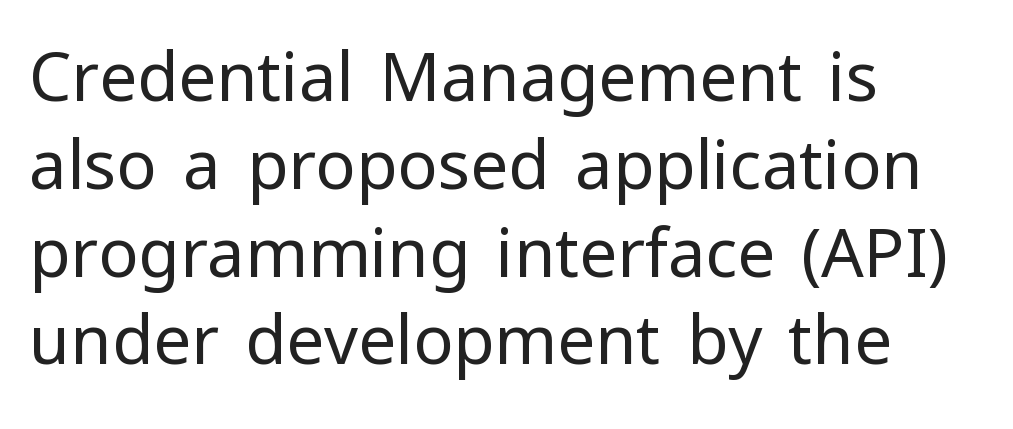
Q: Is the text bold? A: No.
Q: Is the text italic (slanted)? A: No, it is upright.
Q: Is the typeface a serif or a sans-serif typeface? A: Sans-serif.
Q: Is the text underlined? A: No.
Q: How is the paragraph aligned? A: Left-aligned.
Q: Is the spacing between letters normal or unusually wide? A: Normal.
Q: Is the spacing between lines tight, normal or loose? A: Normal.
Q: Width (condensed, normal, or wide)? A: Normal.
Q: Stroke contrast? A: Low.
Q: x-height? A: Medium.
Q: Monospaced? A: No.
